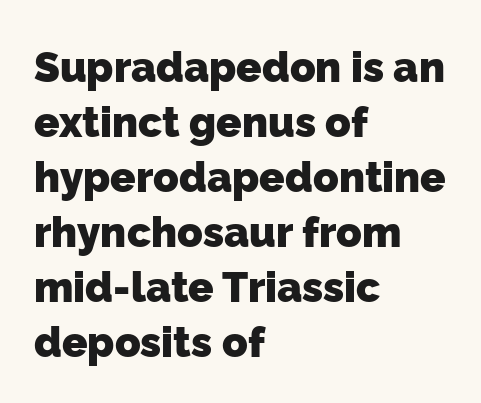
The image shows 42 px heavy sans-serif type; set left-aligned, normal line spacing (1.31x), normal letter spacing, not underlined; low stroke contrast and a medium x-height.
